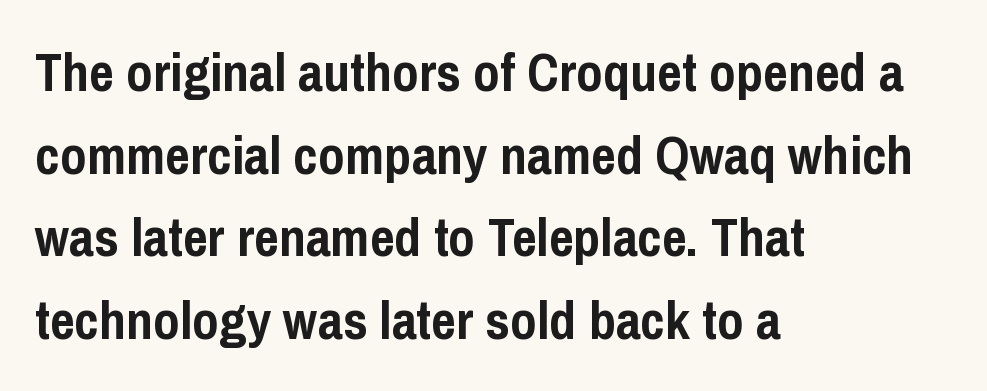
Spacing between characters is what you'd get straight out of the box. If you drew a ruler down the left edge, every line would touch it. I'd call this a sans setting — the letters go barefoot. Quick note: interline space is typical. Spacing verdict: proportional, widths tailored to each character. When letters stand straight like this, we call the style roman or upright.
